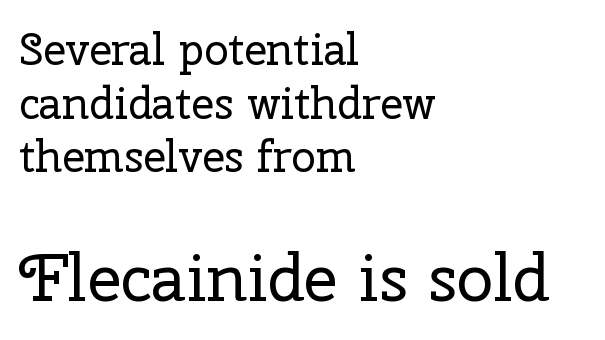
The image shows 66 px regular-weight serif type, upright; set left-aligned, line spacing 1.22x, normal letter spacing, not underlined; the second (bottom) block is 1.5x larger; low stroke contrast and a medium x-height.
